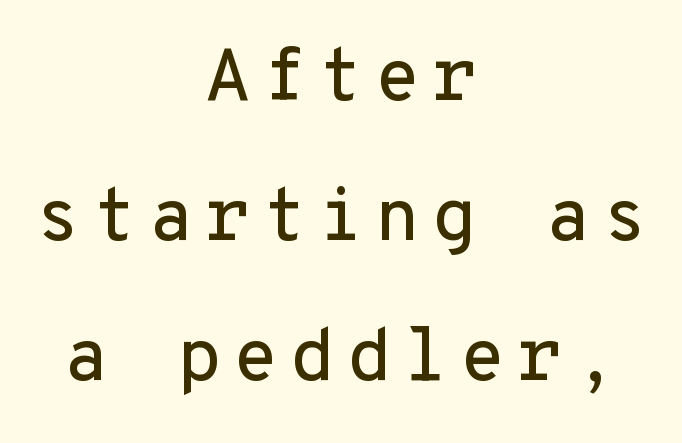
Q: Is the text italic (slanted)? A: No, it is upright.
Q: Is the typeface a serif or a sans-serif typeface? A: Sans-serif.
Q: Is the text underlined? A: No.
Q: How is the paragraph aligned? A: Centered.
Q: Width (condensed, normal, or wide)? A: Normal.
Q: Stroke contrast? A: Low.
Q: x-height? A: Medium.
Q: Monospaced? A: Yes.
